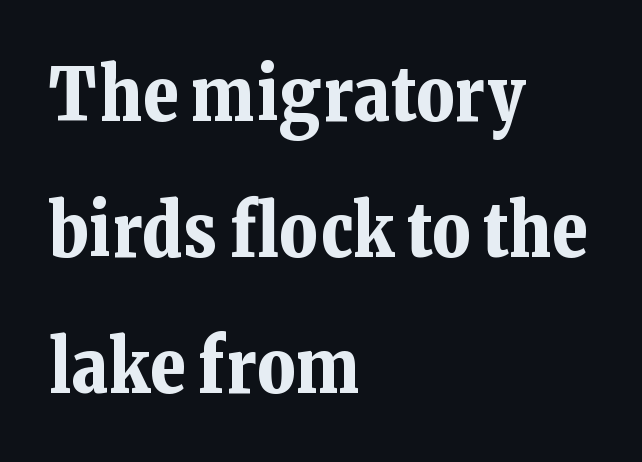
{"serif": "yes", "italic": "no", "bold": "yes", "weight": "bold", "width": "normal", "stroke_contrast": "low", "x_height": "medium", "monospaced": "no", "underline": "no", "align": "left", "line_spacing_ratio": 1.86, "letter_spacing": "normal", "letter_spacing_em": 0.0, "glyph_px": 73}
